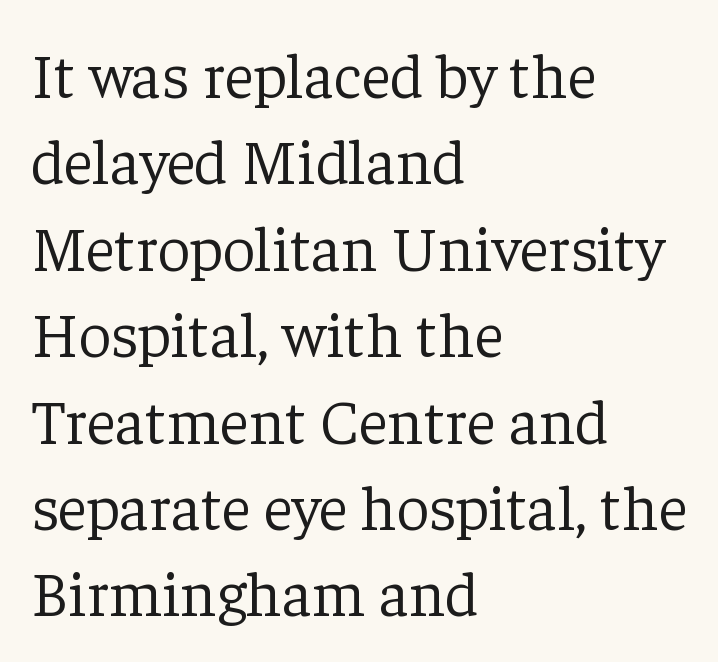
{"serif": "yes", "italic": "no", "bold": "no", "weight": "light", "width": "normal", "stroke_contrast": "low", "x_height": "medium", "monospaced": "no", "underline": "no", "align": "left", "line_spacing": "normal", "line_spacing_ratio": 1.35, "letter_spacing": "normal", "letter_spacing_em": 0.0, "glyph_px": 64}
